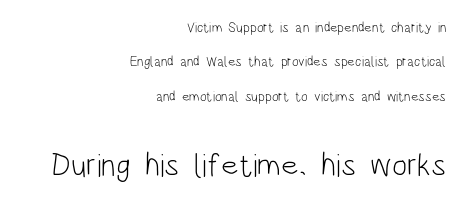
Q: Is the text bold? A: No.
Q: Is the text italic (slanted)? A: No, it is upright.
Q: Is the typeface a serif or a sans-serif typeface? A: Sans-serif.
Q: Is the text underlined? A: No.
Q: How is the paragraph aligned? A: Right-aligned.
Q: Is the spacing between letters normal or unusually wide? A: Normal.
Q: Is the spacing between lines tight, normal or loose? A: Loose.
Q: Which block of text is set in a larger size, the first (top) or the second (bottom)? A: The second (bottom) one.
Q: Width (condensed, normal, or wide)? A: Condensed.
Q: Stroke contrast? A: Low.
Q: x-height? A: Large.
Q: Monospaced? A: No.
